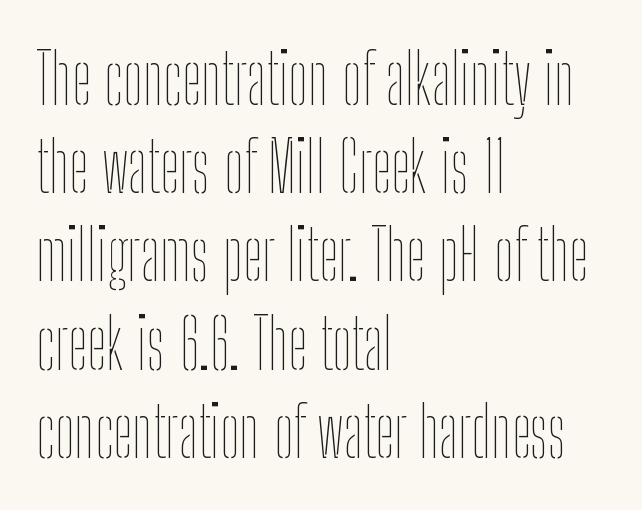
Letters have the restrained weight of plain body copy at most. Horizontally, the lines are justified to the leading edge only. Spacing verdict: proportional, widths tailored to each character. A typesetter would call this zero additional tracking. The gap between lines stays unmarked. The font's upright variant was chosen for this text.
